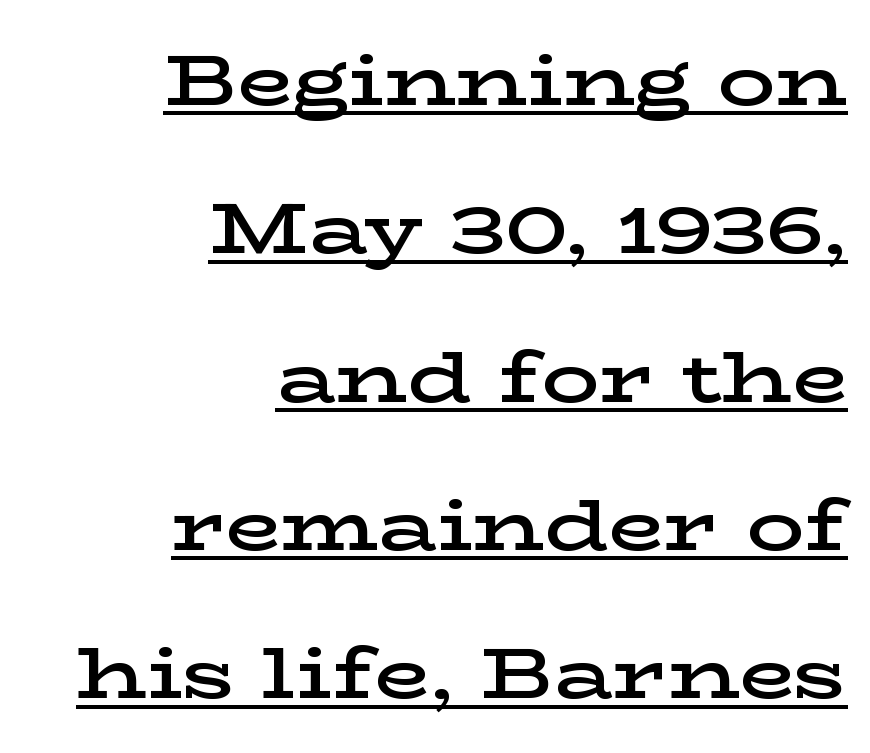
{"serif": "yes", "italic": "no", "bold": "semi", "weight": "semibold", "width": "wide", "stroke_contrast": "low", "x_height": "medium", "monospaced": "no", "underline": "yes", "align": "right", "line_spacing": "loose", "line_spacing_ratio": 2.06, "letter_spacing": "normal", "letter_spacing_em": 0.0, "glyph_px": 72}
